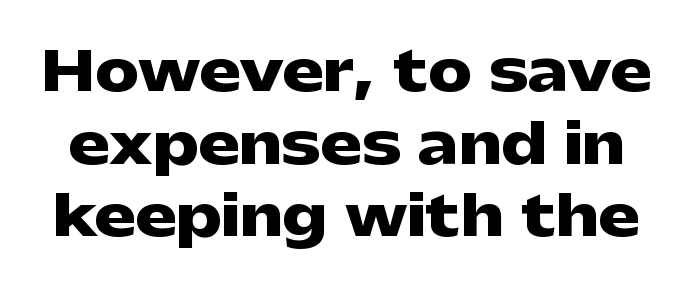
Proportional: the letters do not fall into vertical columns. The rendering uses a bold face; every stroke is thick and dark. Check where the strokes stop: nothing finishes them off — pure sans. Quick note: not italic, upright.
